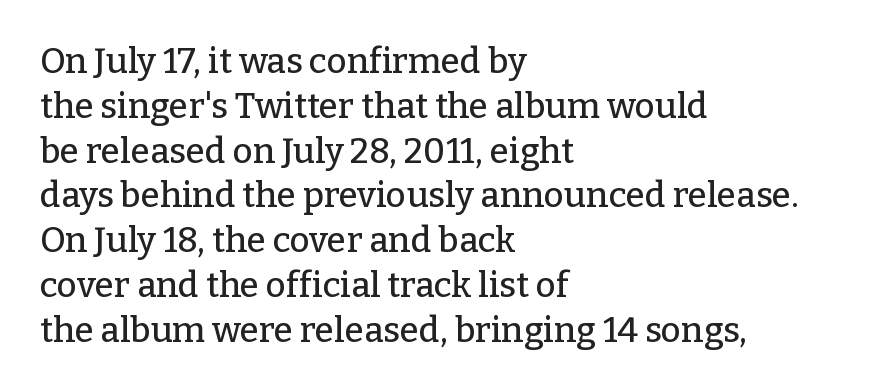
{"serif": "yes", "italic": "no", "width": "normal", "stroke_contrast": "low", "x_height": "medium", "monospaced": "no", "underline": "no", "align": "left", "line_spacing": "normal", "line_spacing_ratio": 1.28, "letter_spacing": "normal", "letter_spacing_em": 0.0, "glyph_px": 35}
